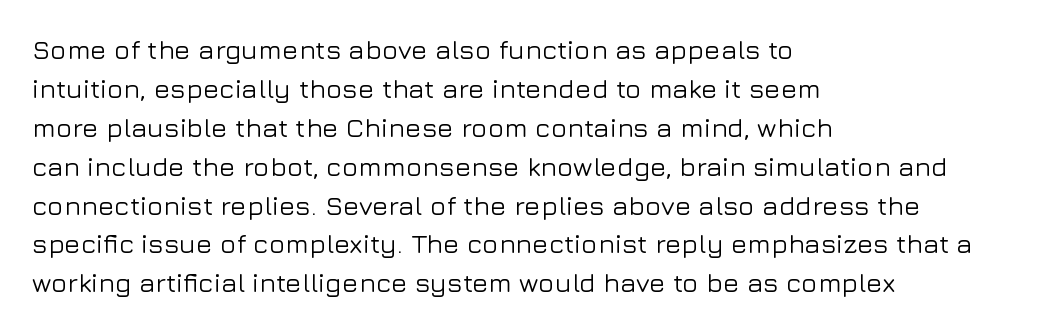
This block has exactly the height ordinary leading produces. The specimen reads as upright at a glance. Letters rest on an invisible, unmarked baseline. Compared with typical body copy, the letter spacing here is the same.
